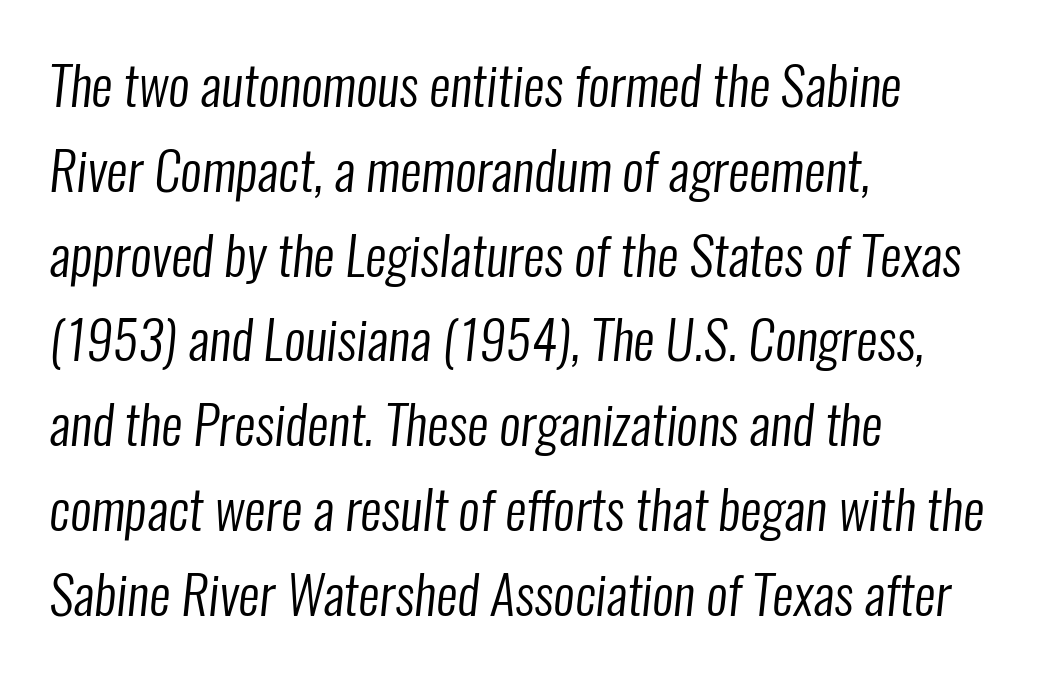
The image shows 53 px regular-weight, condensed sans-serif type; set left-aligned, normal line spacing (1.6x), normal letter spacing, not underlined; low stroke contrast and a medium x-height.
